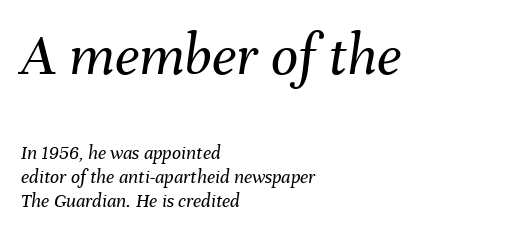
{"italic": "yes", "lean": "right", "slant_degrees": 8, "bold": "no", "weight": "regular", "width": "normal", "stroke_contrast": "medium", "x_height": "medium", "monospaced": "no", "underline": "no", "align": "left", "line_spacing_ratio": 1.2, "letter_spacing": "normal", "letter_spacing_em": 0.0, "larger_block": "first", "size_ratio": 3.0, "glyph_px": 60}
